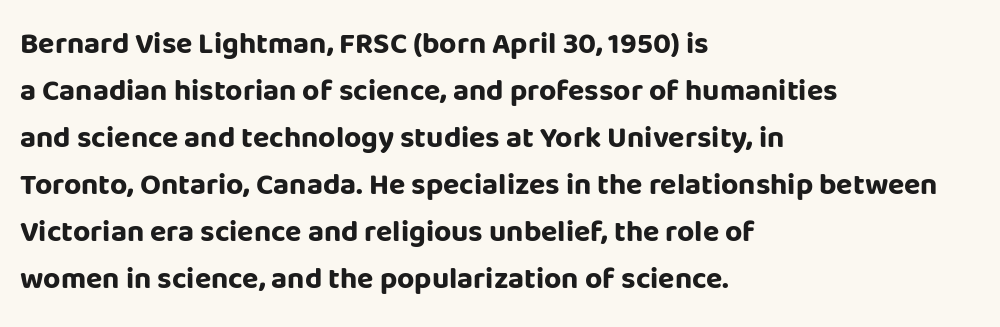
Q: Is the text bold? A: Yes.
Q: Is the text italic (slanted)? A: No, it is upright.
Q: Is the typeface a serif or a sans-serif typeface? A: Sans-serif.
Q: Is the text underlined? A: No.
Q: How is the paragraph aligned? A: Left-aligned.
Q: Is the spacing between letters normal or unusually wide? A: Normal.
Q: Is the spacing between lines tight, normal or loose? A: Normal.
Q: Width (condensed, normal, or wide)? A: Normal.
Q: Stroke contrast? A: Low.
Q: x-height? A: Large.
Q: Monospaced? A: No.
